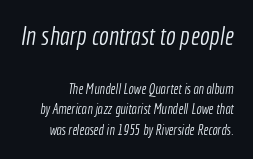
{"bold": "no", "underline": "no", "align": "right", "line_spacing": "normal", "line_spacing_ratio": 1.49, "letter_spacing": "normal", "letter_spacing_em": 0.0, "larger_block": "first", "size_ratio": 1.86, "glyph_px": 26}
